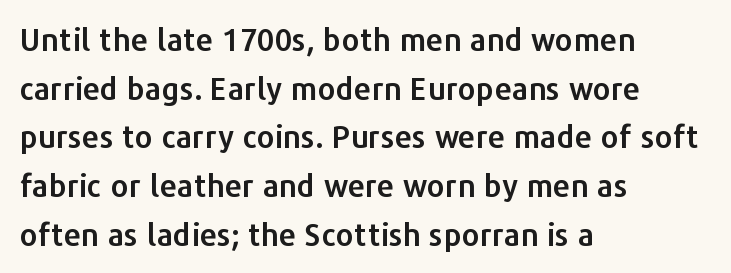
Nope, no serifs anywhere on these letters. The letters stand upright; this is a roman face. These lines sit exactly where default settings would place them. The zone under the glyphs is completely vacant. Does extra space separate the letters? No, they use regular spacing.
